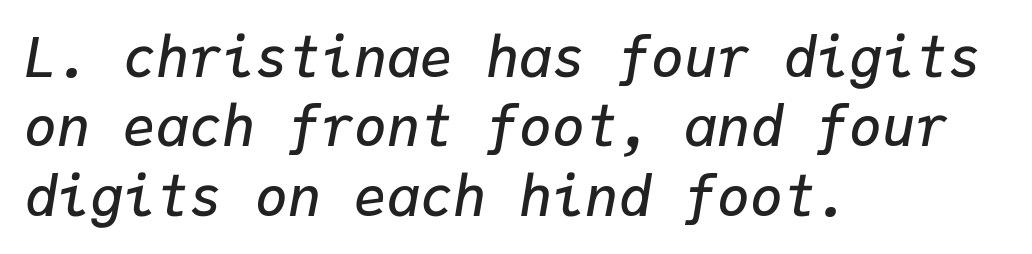
{"italic": "yes", "lean": "right", "slant_degrees": 9, "bold": "semi", "weight": "semibold", "width": "normal", "stroke_contrast": "low", "x_height": "medium", "monospaced": "yes", "underline": "no", "align": "left", "line_spacing": "normal", "line_spacing_ratio": 1.26, "letter_spacing": "normal", "letter_spacing_em": 0.0, "glyph_px": 55}
